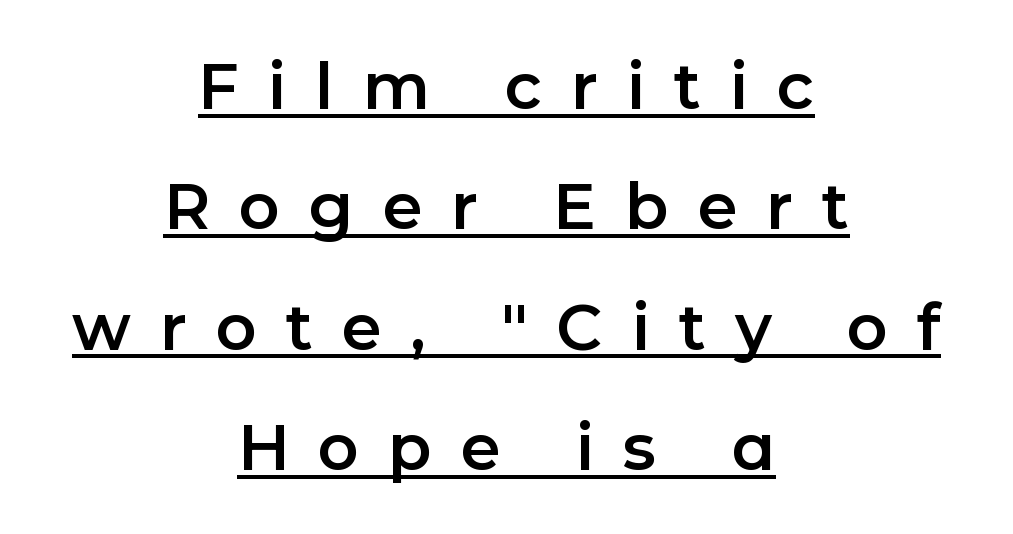
Q: Is the text italic (slanted)? A: No, it is upright.
Q: Is the typeface a serif or a sans-serif typeface? A: Sans-serif.
Q: Is the text underlined? A: Yes.
Q: How is the paragraph aligned? A: Centered.
Q: Is the spacing between letters normal or unusually wide? A: Unusually wide.
Q: Width (condensed, normal, or wide)? A: Normal.
Q: Stroke contrast? A: Low.
Q: x-height? A: Medium.
Q: Monospaced? A: No.
